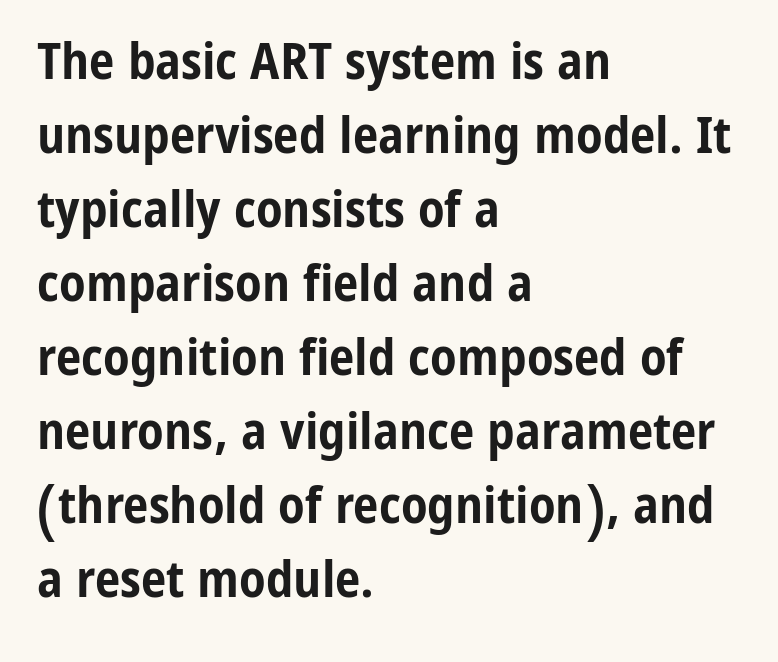
Q: Is the text bold? A: Yes.
Q: Is the text italic (slanted)? A: No, it is upright.
Q: Is the typeface a serif or a sans-serif typeface? A: Sans-serif.
Q: Is the text underlined? A: No.
Q: How is the paragraph aligned? A: Left-aligned.
Q: Is the spacing between letters normal or unusually wide? A: Normal.
Q: Is the spacing between lines tight, normal or loose? A: Normal.
Q: Width (condensed, normal, or wide)? A: Condensed.
Q: Stroke contrast? A: Low.
Q: x-height? A: Medium.
Q: Monospaced? A: No.
